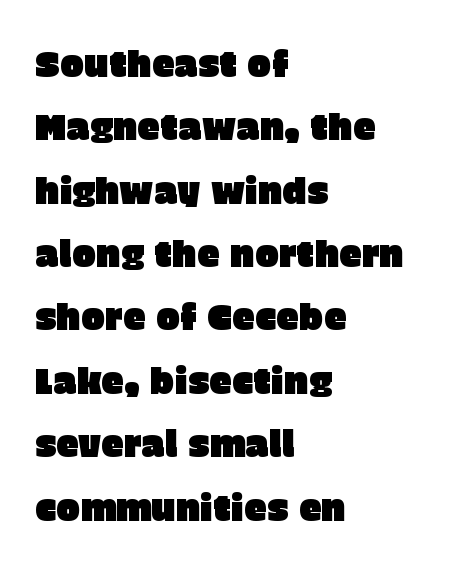
The image shows 36 px sans-serif type, upright; set left-aligned, line spacing 1.76x, normal letter spacing, not underlined; low stroke contrast and a large x-height.
